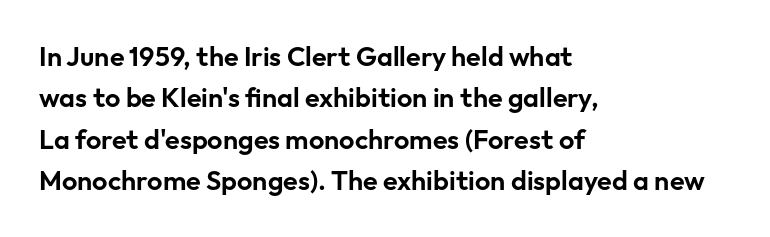
{"italic": "no", "underline": "no", "align": "left", "line_spacing": "normal", "line_spacing_ratio": 1.53, "letter_spacing": "normal", "letter_spacing_em": 0.0, "glyph_px": 27}
